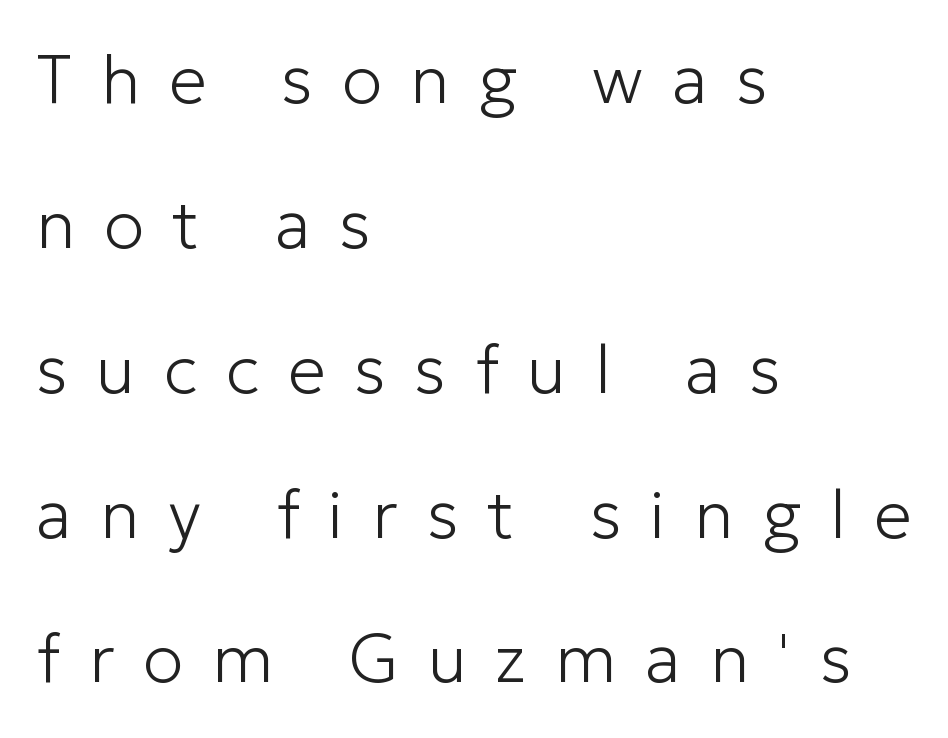
The image shows 68 px light sans-serif type, upright; set left-aligned, loose line spacing (2.13x), unusually wide letter spacing (+0.42 em), not underlined; low stroke contrast and a medium x-height.
